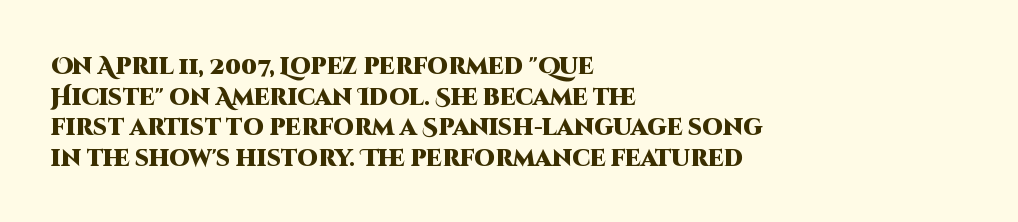
The image shows 23 px bold type, upright; set left-aligned, normal line spacing (1.33x), normal letter spacing, not underlined.
